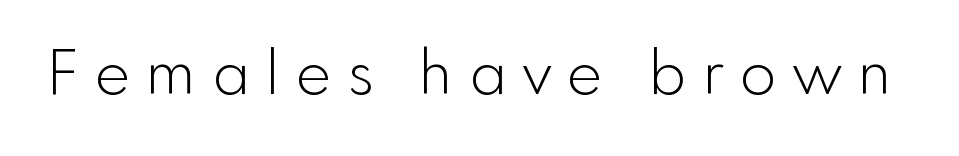
The image shows 60 px light sans-serif type, upright; set unusually wide letter spacing (+0.27 em), not underlined; a small x-height.
